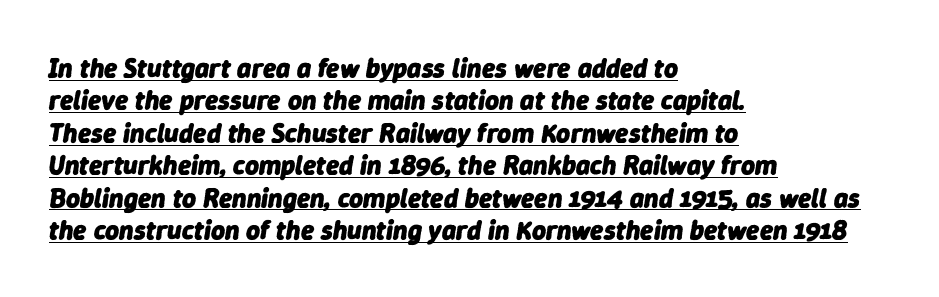
{"italic": "yes", "lean": "right", "slant_degrees": 9, "bold": "yes", "underline": "yes", "align": "left", "line_spacing_ratio": 1.2, "letter_spacing": "normal", "letter_spacing_em": 0.0, "glyph_px": 27}
